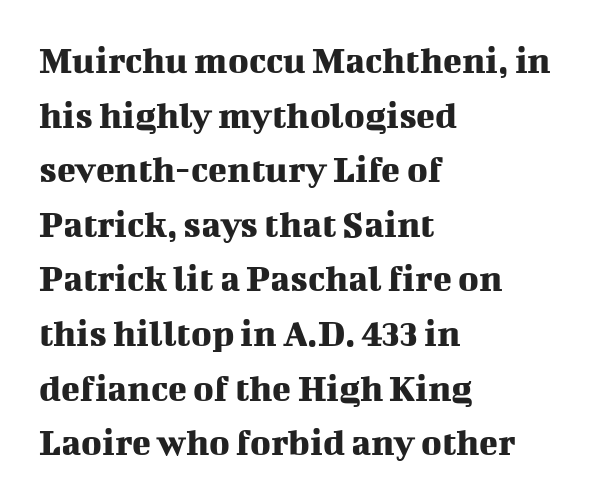
{"serif": "yes", "italic": "no", "width": "normal", "stroke_contrast": "medium", "x_height": "medium", "monospaced": "no", "underline": "no", "align": "left", "line_spacing": "normal", "line_spacing_ratio": 1.4, "letter_spacing": "normal", "letter_spacing_em": 0.0, "glyph_px": 39}
